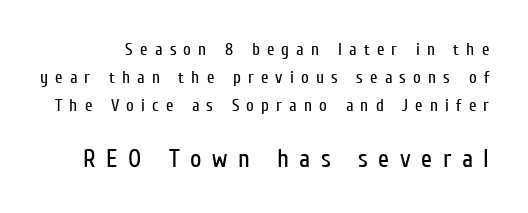
No heavy texture on the line: the type isn't bold. The letters in the lower block stand taller than those in the block above. Loose tracking; the words dissolve into strings of separated letters. Rows of type keep a routine distance in the vertical direction. A typesetter would mark this as roman, not italic. Anything drawn beneath the words? Only blank space.
